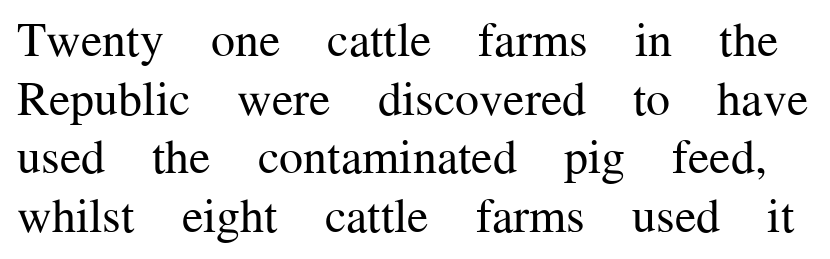
The image shows 48 px regular-weight serif type, upright; set line spacing 1.22x, normal letter spacing, not underlined; medium stroke contrast and a medium x-height.
